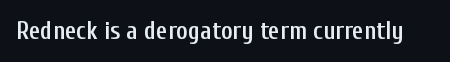
The image shows 25 px text type, upright; set normal letter spacing, not underlined.
